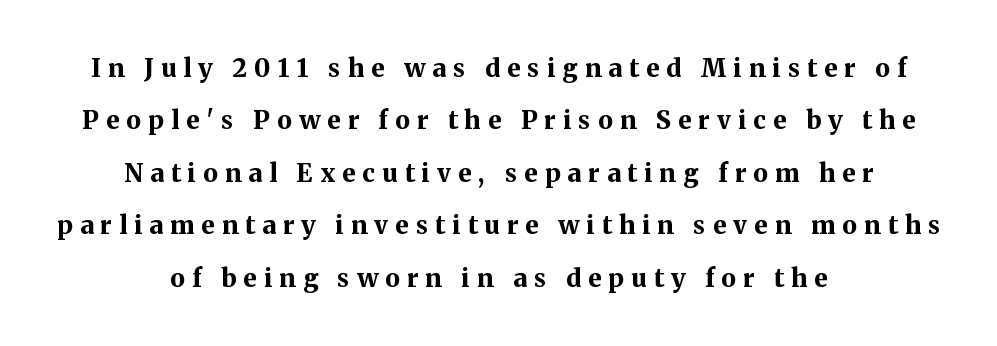
The image shows 25 px bold type, upright; set centered, loose line spacing (2.1x), unusually wide letter spacing (+0.29 em), not underlined.
